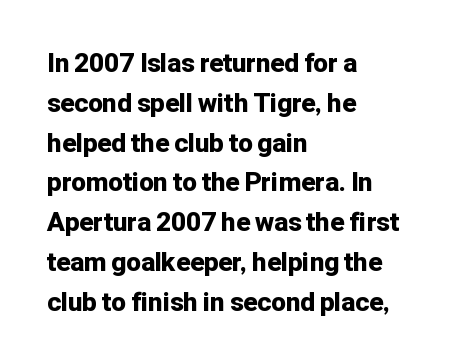
Q: Is the text bold? A: Yes.
Q: Is the text italic (slanted)? A: No, it is upright.
Q: Is the text underlined? A: No.
Q: How is the paragraph aligned? A: Left-aligned.
Q: Is the spacing between letters normal or unusually wide? A: Normal.
Q: Is the spacing between lines tight, normal or loose? A: Normal.
